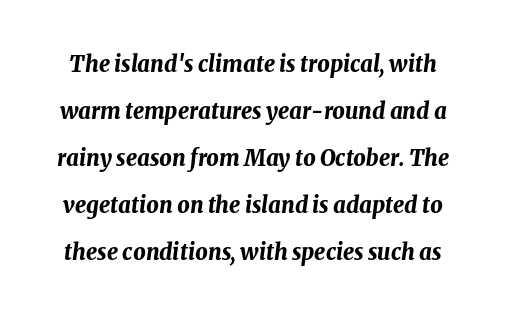
{"italic": "yes", "lean": "right", "slant_degrees": 8, "bold": "yes", "underline": "no", "line_spacing": "loose", "line_spacing_ratio": 2.14, "letter_spacing": "normal", "letter_spacing_em": 0.0, "glyph_px": 22}
